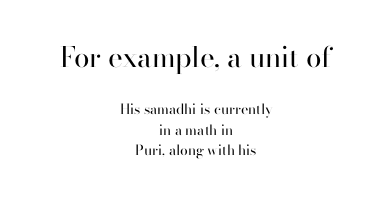
Q: Is the text bold? A: No.
Q: Is the text italic (slanted)? A: No, it is upright.
Q: Is the typeface a serif or a sans-serif typeface? A: Sans-serif.
Q: Is the text underlined? A: No.
Q: How is the paragraph aligned? A: Centered.
Q: Is the spacing between letters normal or unusually wide? A: Normal.
Q: Is the spacing between lines tight, normal or loose? A: Normal.
Q: Which block of text is set in a larger size, the first (top) or the second (bottom)? A: The first (top) one.
Q: Width (condensed, normal, or wide)? A: Normal.
Q: Stroke contrast? A: High.
Q: x-height? A: Small.
Q: Monospaced? A: No.
